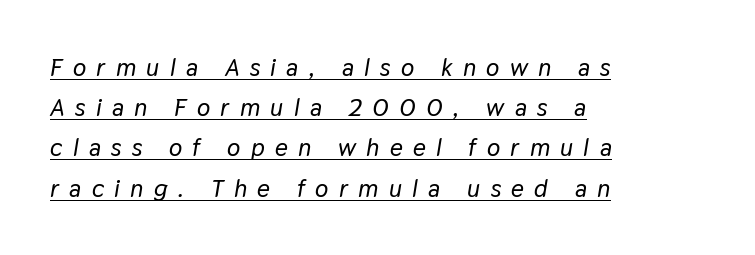
{"italic": "yes", "lean": "right", "slant_degrees": 9, "underline": "yes", "align": "left", "line_spacing": "normal", "line_spacing_ratio": 1.61, "letter_spacing": "wide", "letter_spacing_em": 0.41, "glyph_px": 25}
